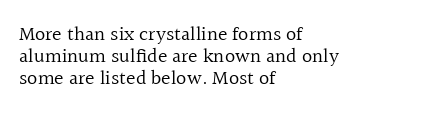
{"italic": "no", "bold": "no", "underline": "no", "align": "left", "line_spacing": "tight", "line_spacing_ratio": 1.09, "letter_spacing": "normal", "letter_spacing_em": 0.0, "glyph_px": 20}
